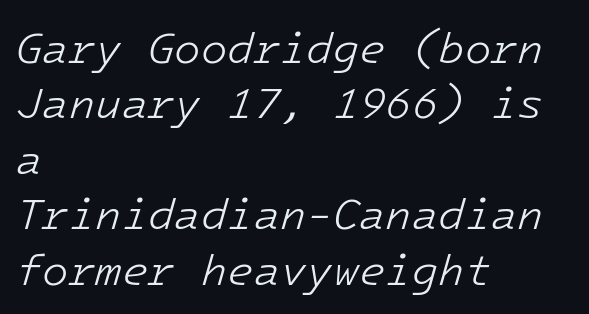
Underline: absent. The cut favours lightness, reaching ordinary text weight at its darkest. These lines are set flush left with a ragged right edge. The leading is moderate, giving the passage an even texture. Notice how the stems are inclined rather than vertical — that's the hallmark of italics.
